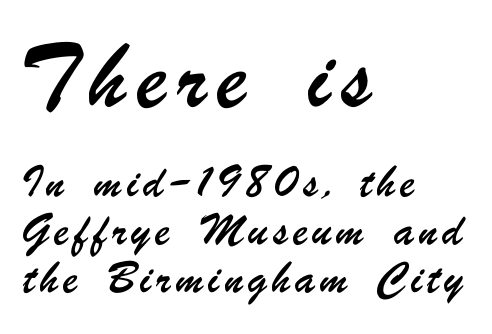
{"serif": "no", "width": "condensed", "stroke_contrast": "low", "x_height": "small", "monospaced": "no", "underline": "no", "align": "left", "line_spacing": "loose", "line_spacing_ratio": 2.41, "letter_spacing": "wide", "letter_spacing_em": 0.24, "larger_block": "first", "size_ratio": 2.05, "glyph_px": 41}
